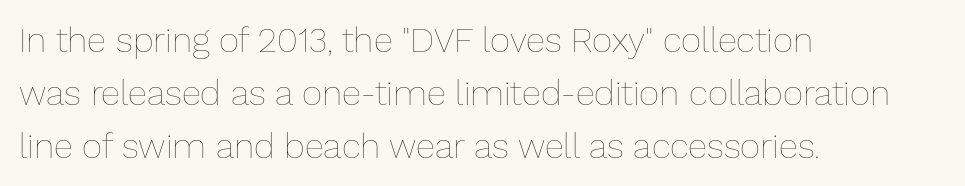
The letters sit at their default tracking, neither squeezed nor spread. The font's upright variant was chosen for this text. These lines are set flush left with a ragged right edge. Is this a fixed-width face? No — the glyphs have proportional, varying widths.
